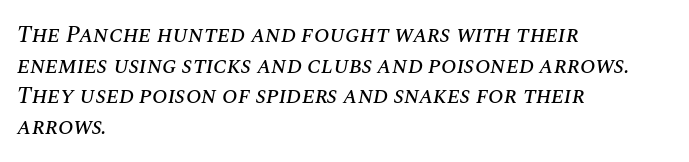
Q: Is the text italic (slanted)? A: Yes, it leans right by about 10 degrees.
Q: Is the text underlined? A: No.
Q: How is the paragraph aligned? A: Left-aligned.
Q: Is the spacing between letters normal or unusually wide? A: Normal.
Q: Is the spacing between lines tight, normal or loose? A: Normal.
